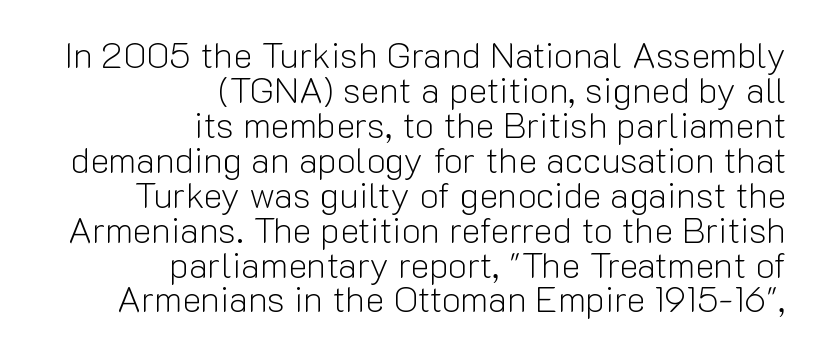
{"serif": "no", "italic": "no", "bold": "no", "weight": "light", "width": "normal", "stroke_contrast": "low", "x_height": "medium", "monospaced": "no", "underline": "no", "align": "right", "line_spacing": "tight", "line_spacing_ratio": 0.97, "letter_spacing": "normal", "letter_spacing_em": 0.0, "glyph_px": 36}
